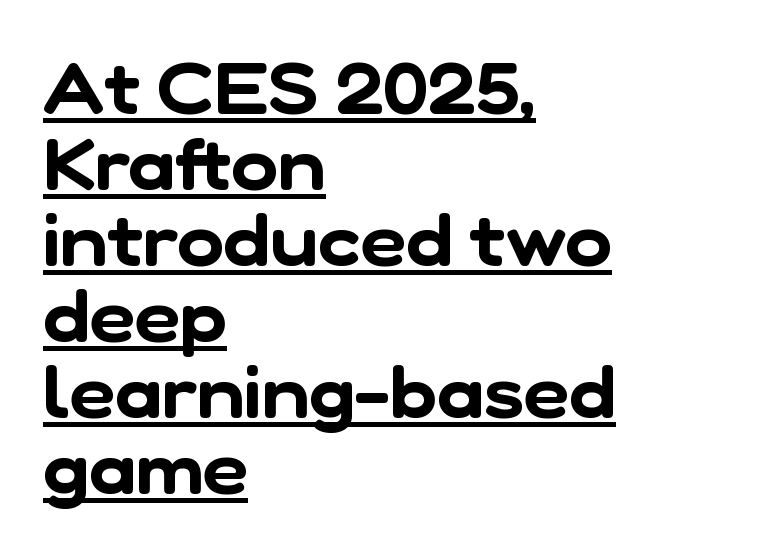
The designer went with a sans here, leaving each stem footless. A student would call this left alignment; a typographer would say flush left, rag right. Tracking value appears to be zero — textbook default spacing. A typesetter would call this leading minimal, almost set solid. Check the space under the baseline: a stroke is drawn there. A typesetter would call this proportional, since set widths differ per character.
